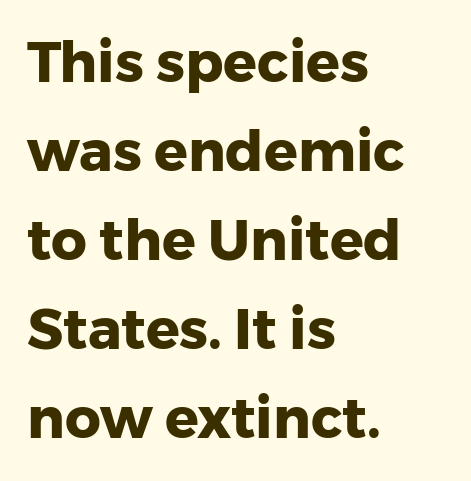
Q: Is the text bold? A: Yes.
Q: Is the text italic (slanted)? A: No, it is upright.
Q: Is the typeface a serif or a sans-serif typeface? A: Sans-serif.
Q: Is the text underlined? A: No.
Q: How is the paragraph aligned? A: Left-aligned.
Q: Is the spacing between letters normal or unusually wide? A: Normal.
Q: Is the spacing between lines tight, normal or loose? A: Normal.
Q: Width (condensed, normal, or wide)? A: Normal.
Q: Stroke contrast? A: Low.
Q: x-height? A: Medium.
Q: Monospaced? A: No.
